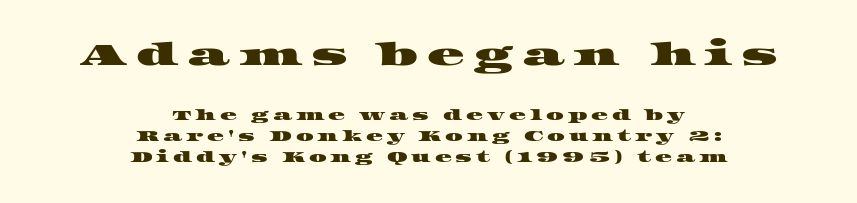
{"serif": "yes", "width": "wide", "stroke_contrast": "high", "x_height": "large", "monospaced": "no", "underline": "no", "align": "center", "line_spacing": "normal", "line_spacing_ratio": 1.5, "letter_spacing": "wide", "letter_spacing_em": 0.28, "larger_block": "first", "size_ratio": 2.21, "glyph_px": 31}
